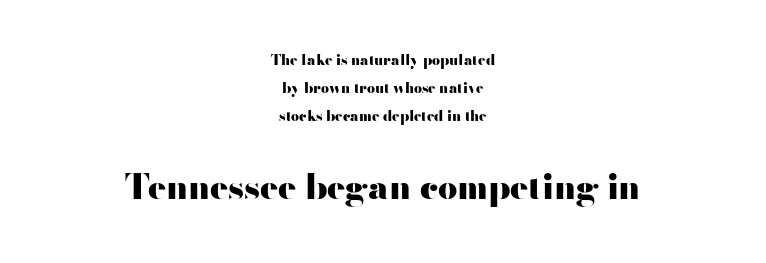
These lines are centered, leaving both edges ragged. A bare baseline throughout the passage. Small over large — that's the arrangement of the two blocks here. Notice how the stems are strictly vertical — no italics here. You could fit nearly another row in the gap between these rows. The face used here has the dense, thick strokes of a bold.
